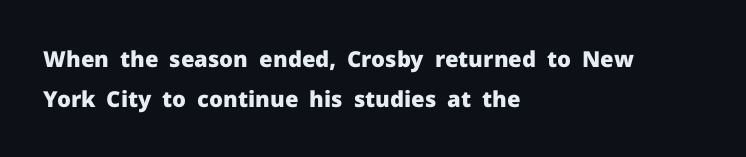
The characters look thick and weighty, a clear bold. Each word holds together tightly as a unit, with standard inter-letter gaps. Leftover space on each line is placed entirely after the last word. Every stem runs plumb, perpendicular to the baseline. Descender tails drop into unmarked territory.
